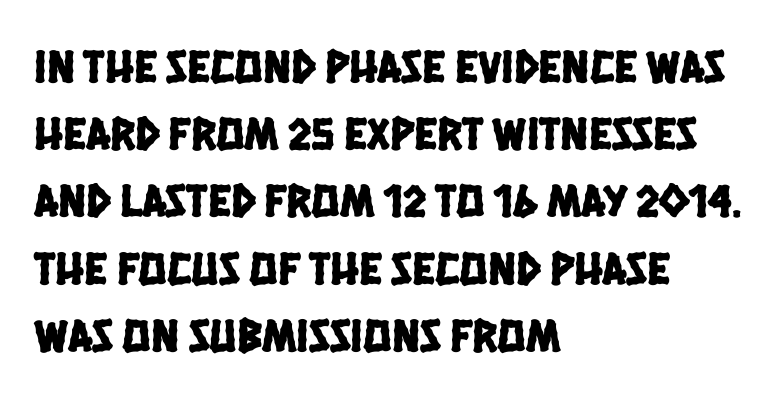
The image shows 47 px condensed sans-serif type; set left-aligned, normal line spacing (1.43x), normal letter spacing, not underlined; low stroke contrast and a large x-height.
